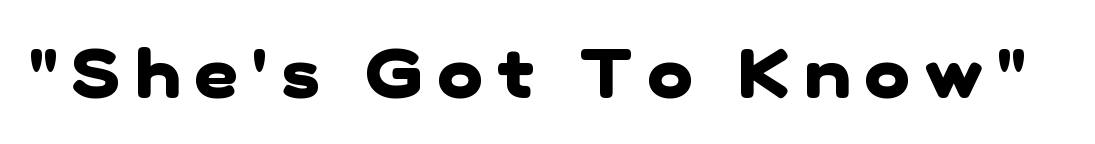
Q: Is the text bold? A: Yes.
Q: Is the typeface a serif or a sans-serif typeface? A: Sans-serif.
Q: Is the text underlined? A: No.
Q: Is the spacing between letters normal or unusually wide? A: Unusually wide.
Q: Width (condensed, normal, or wide)? A: Normal.
Q: Stroke contrast? A: Low.
Q: x-height? A: Medium.
Q: Monospaced? A: No.
